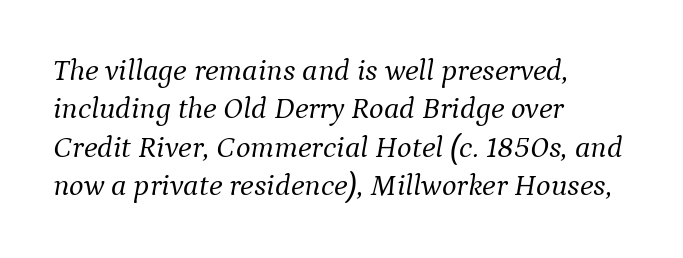
{"serif": "yes", "italic": "yes", "lean": "right", "slant_degrees": 9, "bold": "no", "weight": "light", "width": "normal", "stroke_contrast": "medium", "x_height": "medium", "monospaced": "no", "underline": "no", "align": "left", "line_spacing_ratio": 1.24, "letter_spacing": "normal", "letter_spacing_em": 0.0, "glyph_px": 31}
